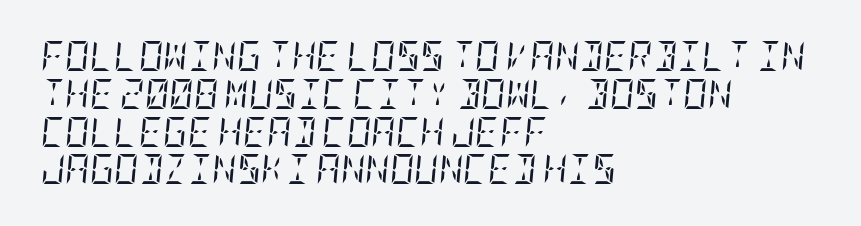
The image shows 30 px regular-weight, condensed serif type, italic (leaning right); set left-aligned, normal line spacing (1.26x), normal letter spacing, not underlined; low stroke contrast and a large x-height.
